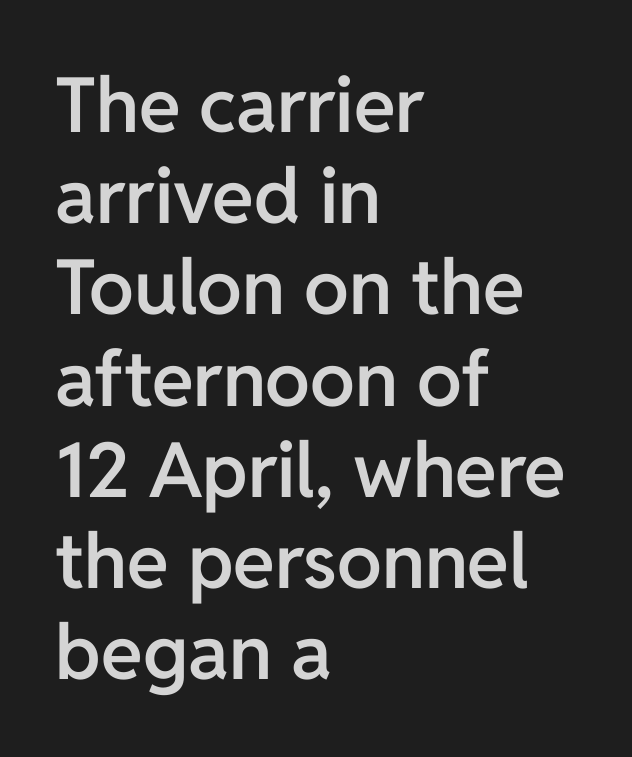
The image shows 76 px semibold sans-serif type, upright; set left-aligned, line spacing 1.2x, normal letter spacing, not underlined; low stroke contrast and a medium x-height.
